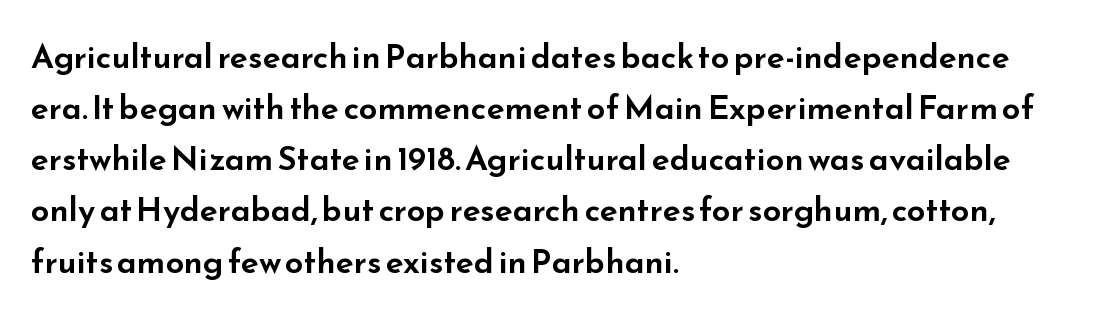
Q: Is the text italic (slanted)? A: No, it is upright.
Q: Is the typeface a serif or a sans-serif typeface? A: Sans-serif.
Q: Is the text underlined? A: No.
Q: How is the paragraph aligned? A: Left-aligned.
Q: Is the spacing between letters normal or unusually wide? A: Normal.
Q: Is the spacing between lines tight, normal or loose? A: Normal.
Q: Width (condensed, normal, or wide)? A: Wide.
Q: Stroke contrast? A: Low.
Q: x-height? A: Small.
Q: Monospaced? A: No.
